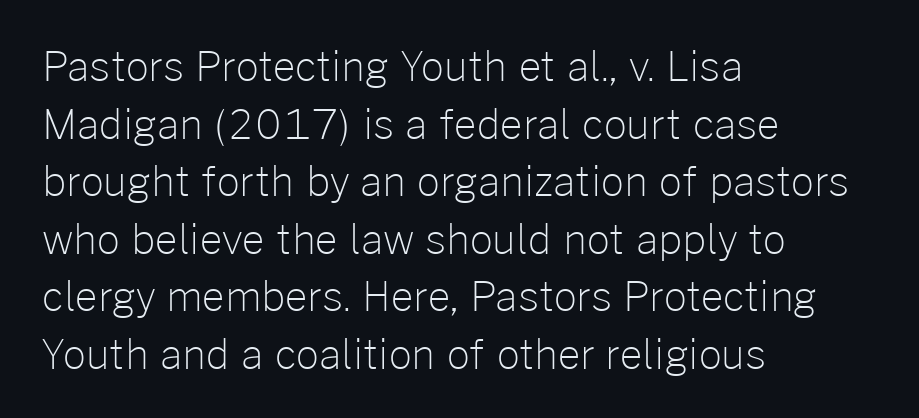
Q: Is the text bold? A: No.
Q: Is the text italic (slanted)? A: No, it is upright.
Q: Is the typeface a serif or a sans-serif typeface? A: Sans-serif.
Q: Is the text underlined? A: No.
Q: How is the paragraph aligned? A: Left-aligned.
Q: Is the spacing between letters normal or unusually wide? A: Normal.
Q: Is the spacing between lines tight, normal or loose? A: Normal.
Q: Width (condensed, normal, or wide)? A: Normal.
Q: Stroke contrast? A: Low.
Q: x-height? A: Medium.
Q: Monospaced? A: No.
